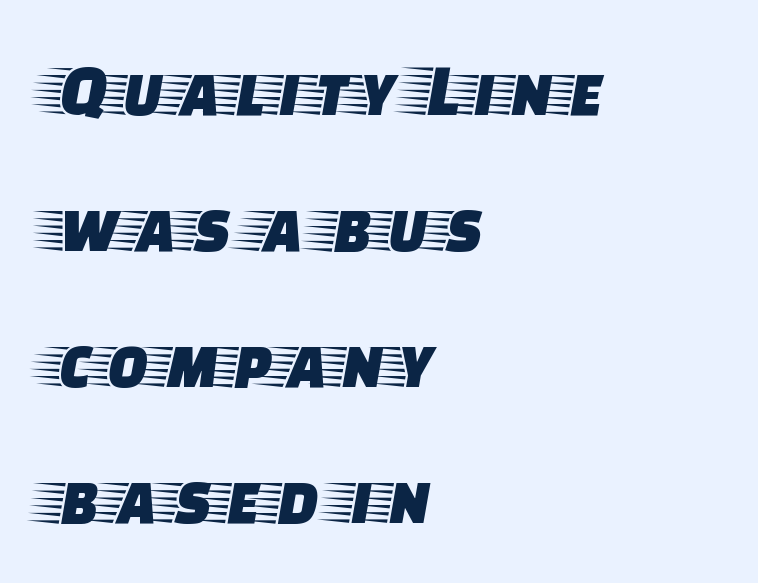
The gap between lines stays unmarked. In CSS terms this would be text-align: left. Inter-character spacing is left at the font's built-in metrics. The designer went with a serif here, giving each stem small feet. This sample has the flowing, uneven cadence of proportional lettering.
